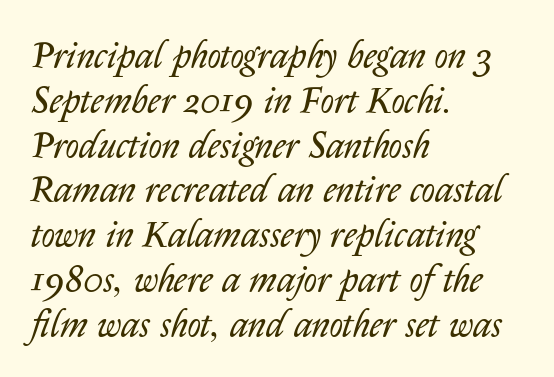
Q: Is the text bold? A: No.
Q: Is the text italic (slanted)? A: Yes, it leans right by about 14 degrees.
Q: Is the text underlined? A: No.
Q: How is the paragraph aligned? A: Left-aligned.
Q: Is the spacing between letters normal or unusually wide? A: Normal.
Q: Width (condensed, normal, or wide)? A: Normal.
Q: Stroke contrast? A: Low.
Q: x-height? A: Medium.
Q: Monospaced? A: No.
